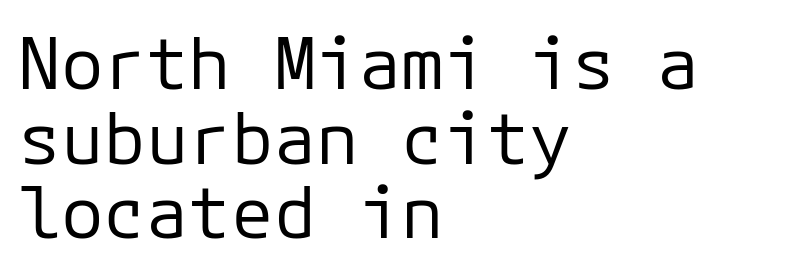
{"serif": "no", "italic": "no", "bold": "no", "weight": "regular", "width": "normal", "stroke_contrast": "low", "x_height": "medium", "monospaced": "yes", "underline": "no", "align": "left", "line_spacing": "tight", "line_spacing_ratio": 1.05, "letter_spacing": "normal", "letter_spacing_em": 0.0, "glyph_px": 71}
